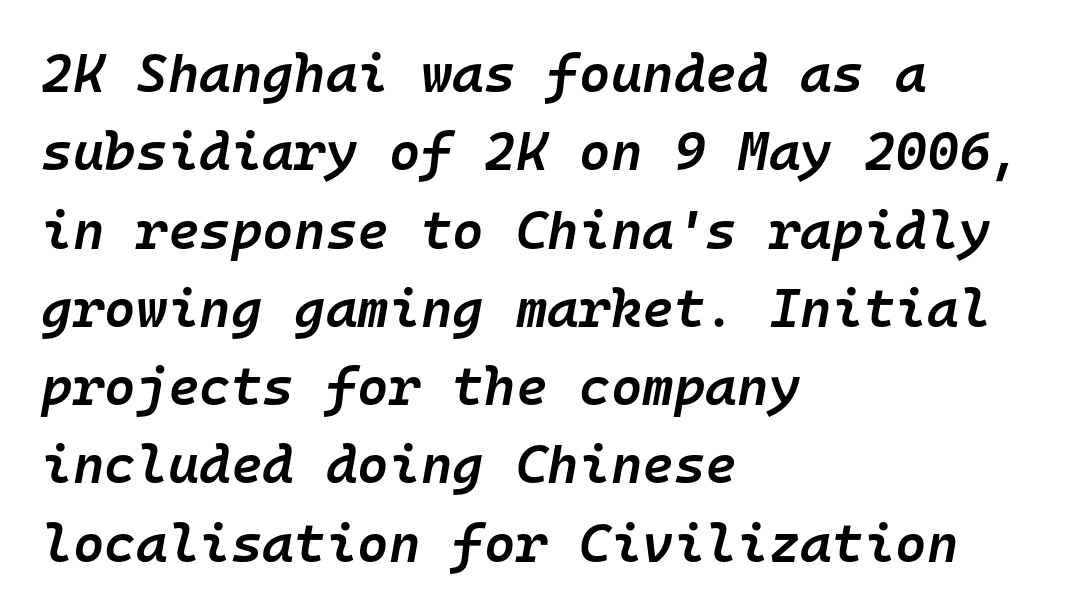
Q: Is the text bold? A: Semi-bold.
Q: Is the text italic (slanted)? A: Yes, it leans right by about 10 degrees.
Q: Is the text underlined? A: No.
Q: How is the paragraph aligned? A: Left-aligned.
Q: Is the spacing between letters normal or unusually wide? A: Normal.
Q: Is the spacing between lines tight, normal or loose? A: Normal.
Q: Width (condensed, normal, or wide)? A: Normal.
Q: Stroke contrast? A: Low.
Q: x-height? A: Medium.
Q: Monospaced? A: Yes.
